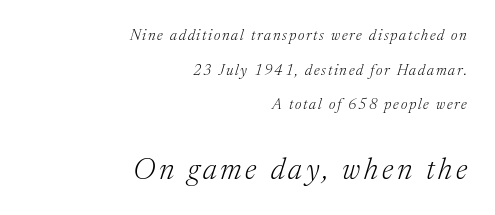
{"serif": "yes", "italic": "yes", "lean": "right", "slant_degrees": 17, "bold": "no", "weight": "light", "width": "normal", "stroke_contrast": "medium", "x_height": "medium", "monospaced": "no", "underline": "no", "align": "right", "line_spacing": "loose", "line_spacing_ratio": 2.31, "larger_block": "second", "size_ratio": 2.0, "glyph_px": 30}
